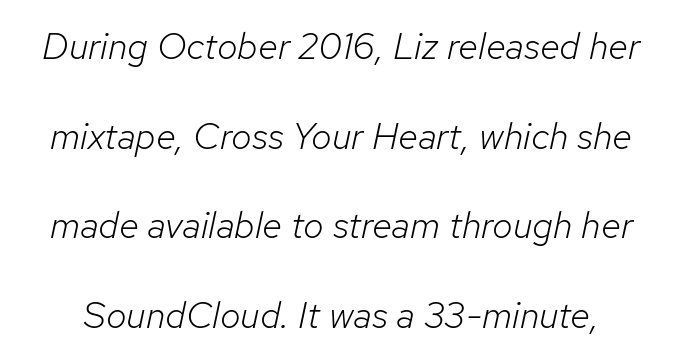
The image shows 37 px light type, italic (leaning right); set loose line spacing (2.42x), normal letter spacing, not underlined; low stroke contrast and a medium x-height.
